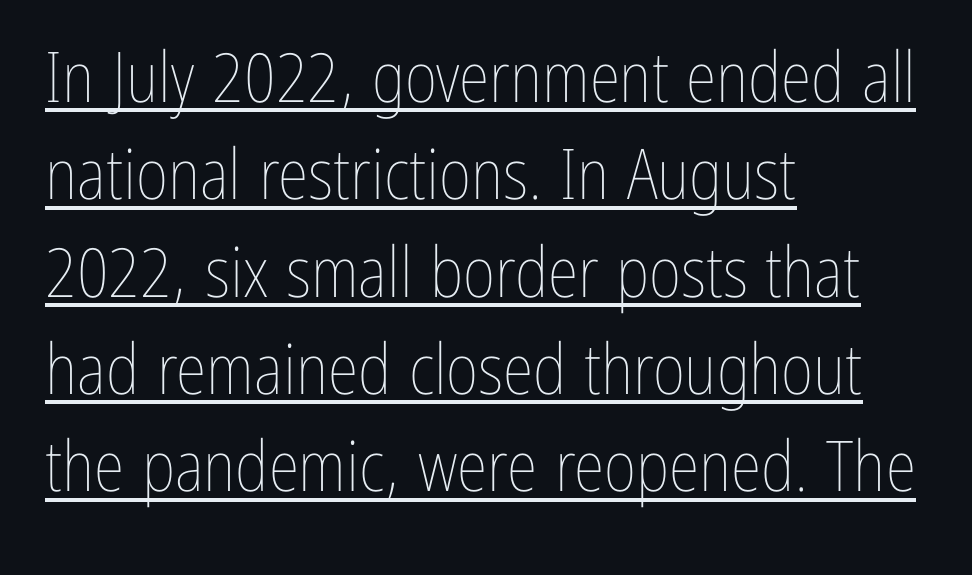
The image shows 70 px thin, condensed type, upright; set left-aligned, normal line spacing (1.39x), normal letter spacing, underlined; low stroke contrast and a medium x-height.
